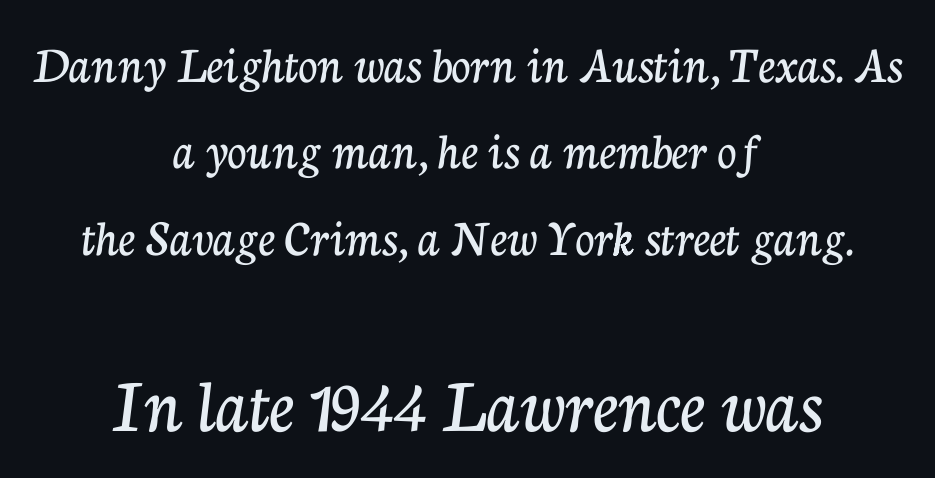
Caption: standard tracking, unaltered. The face used here is proportionally spaced, like ordinary book or web type. The space directly below the letters is spotless.
